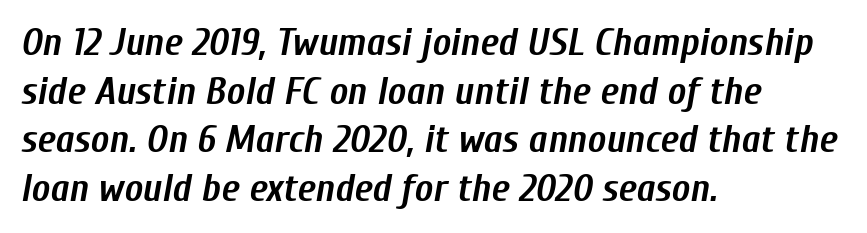
The image shows 39 px semibold, condensed type, italic (leaning right); set left-aligned, normal line spacing (1.25x), normal letter spacing, not underlined; low stroke contrast and a medium x-height.
